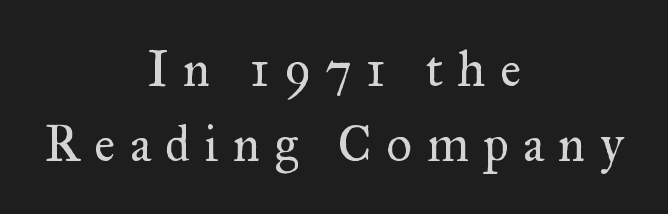
Q: Is the text bold? A: No.
Q: Is the text italic (slanted)? A: No, it is upright.
Q: Is the typeface a serif or a sans-serif typeface? A: Serif.
Q: Is the text underlined? A: No.
Q: How is the paragraph aligned? A: Centered.
Q: Is the spacing between letters normal or unusually wide? A: Unusually wide.
Q: Is the spacing between lines tight, normal or loose? A: Normal.
Q: Width (condensed, normal, or wide)? A: Normal.
Q: Stroke contrast? A: Medium.
Q: x-height? A: Small.
Q: Monospaced? A: No.
